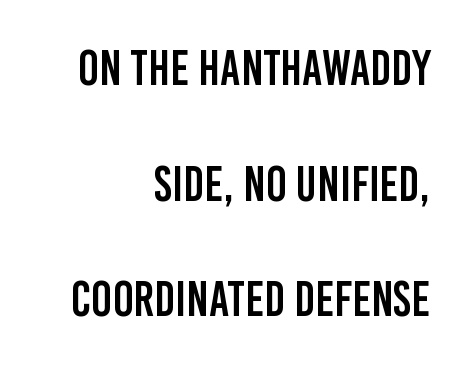
{"serif": "no", "italic": "no", "width": "condensed", "stroke_contrast": "low", "x_height": "large", "monospaced": "no", "underline": "no", "align": "right", "line_spacing": "loose", "line_spacing_ratio": 2.36, "letter_spacing": "normal", "letter_spacing_em": 0.0, "glyph_px": 49}
